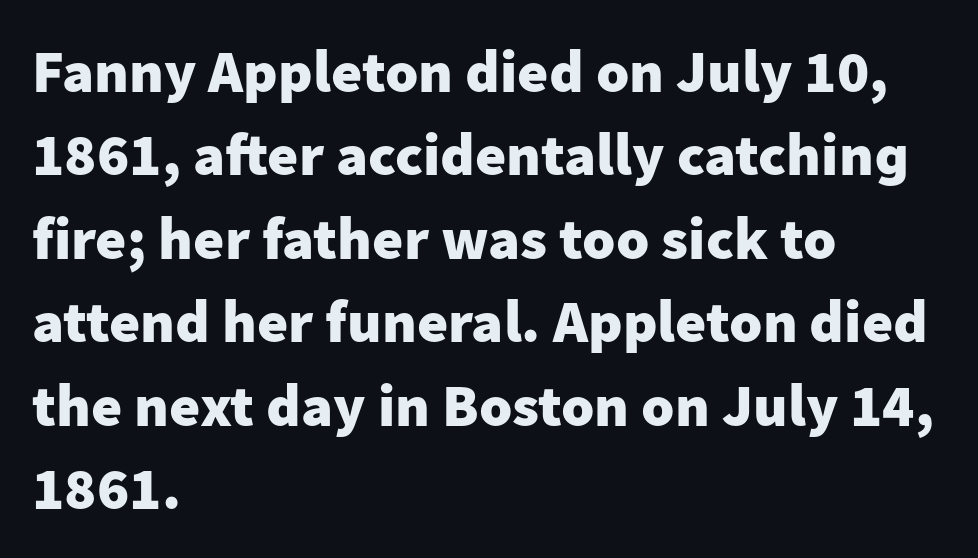
{"serif": "no", "italic": "no", "bold": "yes", "weight": "heavy", "width": "normal", "stroke_contrast": "low", "x_height": "medium", "monospaced": "no", "underline": "no", "align": "left", "line_spacing": "normal", "line_spacing_ratio": 1.39, "letter_spacing": "normal", "letter_spacing_em": 0.0, "glyph_px": 60}
